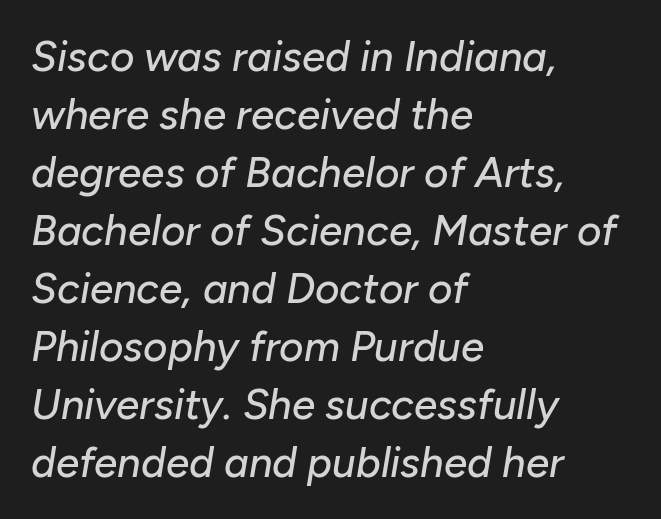
{"italic": "yes", "lean": "right", "slant_degrees": 10, "width": "normal", "stroke_contrast": "low", "x_height": "medium", "monospaced": "no", "underline": "no", "align": "left", "line_spacing": "normal", "line_spacing_ratio": 1.38, "letter_spacing": "normal", "letter_spacing_em": 0.0, "glyph_px": 42}
